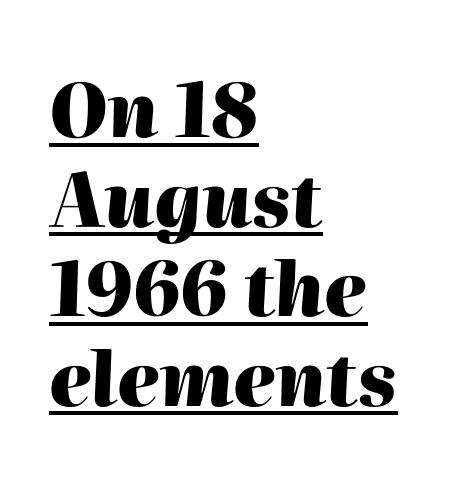
Q: Is the text bold? A: Yes.
Q: Is the text italic (slanted)? A: Yes, it leans right by about 2 degrees.
Q: Is the text underlined? A: Yes.
Q: How is the paragraph aligned? A: Left-aligned.
Q: Is the spacing between letters normal or unusually wide? A: Normal.
Q: Width (condensed, normal, or wide)? A: Normal.
Q: Stroke contrast? A: High.
Q: x-height? A: Medium.
Q: Monospaced? A: No.
